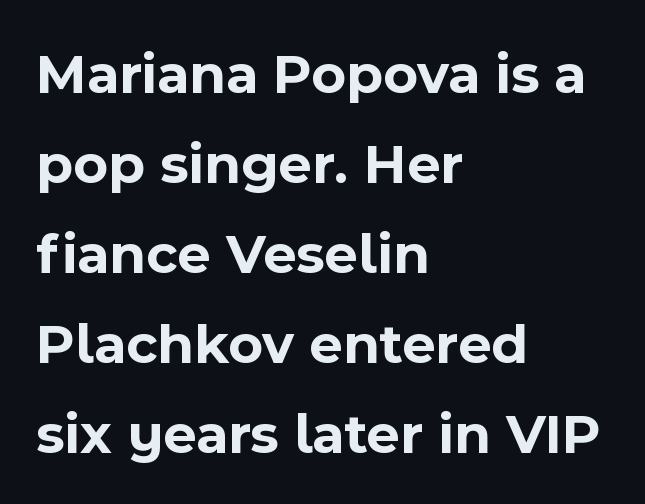
Beneath every word, the page is bare. Look at the bottom of the vertical strokes: they stop flat, with no serifs. Spacing verdict: proportional, widths tailored to each character. Set as a true bold cut, around the 700 mark.
